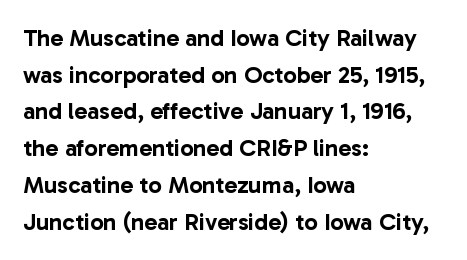
Q: Is the text italic (slanted)? A: No, it is upright.
Q: Is the text underlined? A: No.
Q: How is the paragraph aligned? A: Left-aligned.
Q: Is the spacing between letters normal or unusually wide? A: Normal.
Q: Is the spacing between lines tight, normal or loose? A: Normal.
